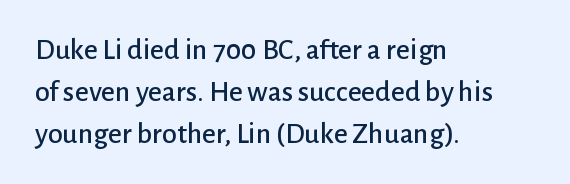
{"serif": "no", "italic": "no", "width": "normal", "stroke_contrast": "low", "x_height": "medium", "monospaced": "no", "underline": "no", "align": "left", "line_spacing": "normal", "line_spacing_ratio": 1.4, "letter_spacing": "normal", "letter_spacing_em": 0.0, "glyph_px": 30}
